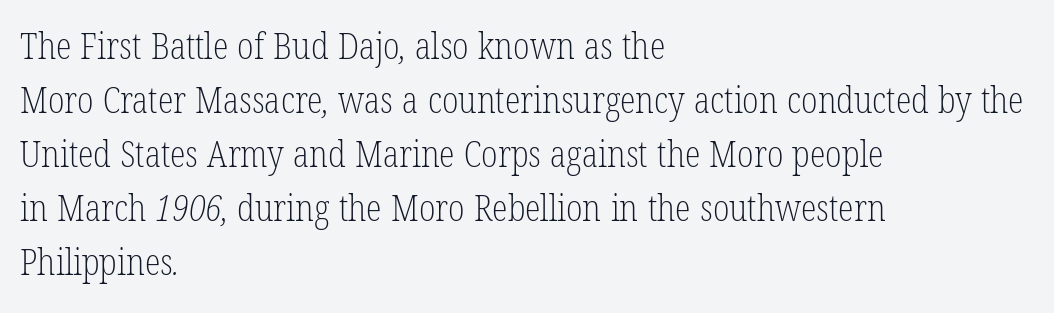
The image shows 36 px light, condensed serif type; set left-aligned, normal line spacing (1.5x), normal letter spacing, not underlined; low stroke contrast and a medium x-height.
